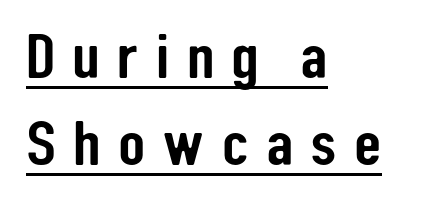
Q: Is the text italic (slanted)? A: No, it is upright.
Q: Is the typeface a serif or a sans-serif typeface? A: Sans-serif.
Q: Is the text underlined? A: Yes.
Q: How is the paragraph aligned? A: Left-aligned.
Q: Is the spacing between letters normal or unusually wide? A: Unusually wide.
Q: Is the spacing between lines tight, normal or loose? A: Normal.
Q: Width (condensed, normal, or wide)? A: Condensed.
Q: Stroke contrast? A: Low.
Q: x-height? A: Medium.
Q: Monospaced? A: No.
